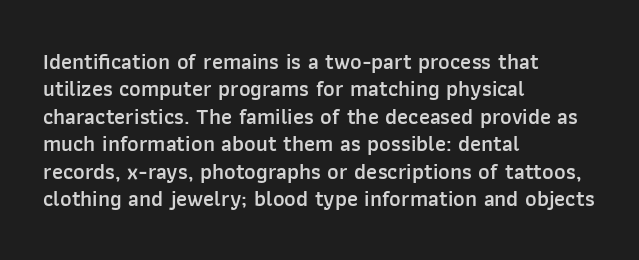
{"italic": "no", "bold": "semi", "underline": "no", "align": "left", "line_spacing": "normal", "line_spacing_ratio": 1.25, "letter_spacing": "normal", "letter_spacing_em": 0.0, "glyph_px": 22}
